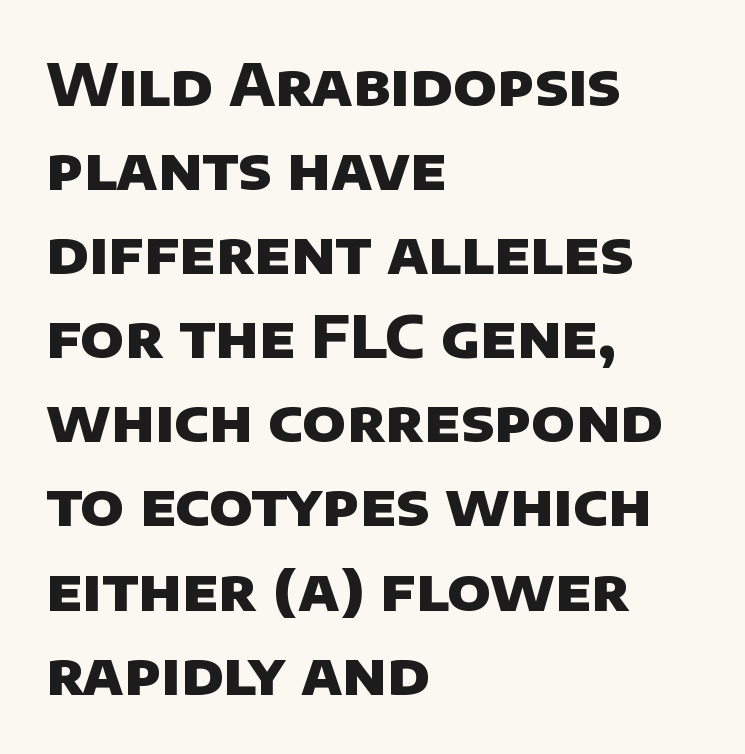
{"serif": "no", "bold": "yes", "weight": "heavy", "width": "normal", "stroke_contrast": "low", "x_height": "large", "monospaced": "no", "underline": "no", "align": "left", "line_spacing": "normal", "line_spacing_ratio": 1.45, "letter_spacing": "normal", "letter_spacing_em": 0.0, "glyph_px": 58}
